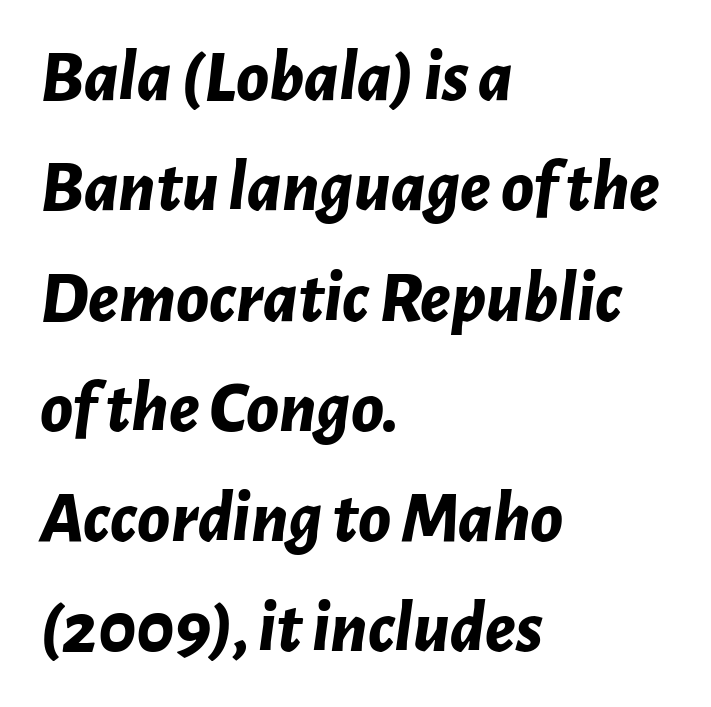
The image shows 74 px bold type, italic (leaning right); set left-aligned, normal line spacing (1.49x), normal letter spacing, not underlined; low stroke contrast and a medium x-height.
